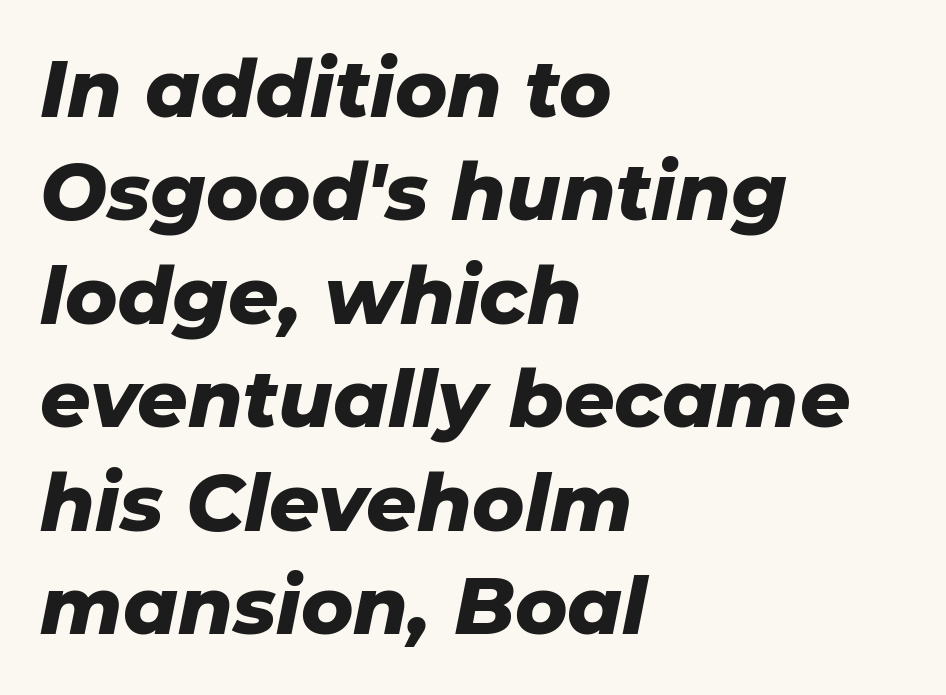
Q: Is the text bold? A: Yes.
Q: Is the text italic (slanted)? A: Yes, it leans right by about 11 degrees.
Q: Is the text underlined? A: No.
Q: How is the paragraph aligned? A: Left-aligned.
Q: Is the spacing between letters normal or unusually wide? A: Normal.
Q: Is the spacing between lines tight, normal or loose? A: Normal.
Q: Width (condensed, normal, or wide)? A: Normal.
Q: Stroke contrast? A: Low.
Q: x-height? A: Medium.
Q: Monospaced? A: No.
